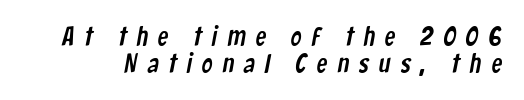
These lines huddle together more closely than default settings would place them. Inter-character spacing is expanded well beyond the font's built-in metrics. Glance below the letters and you will spot only blank space.
